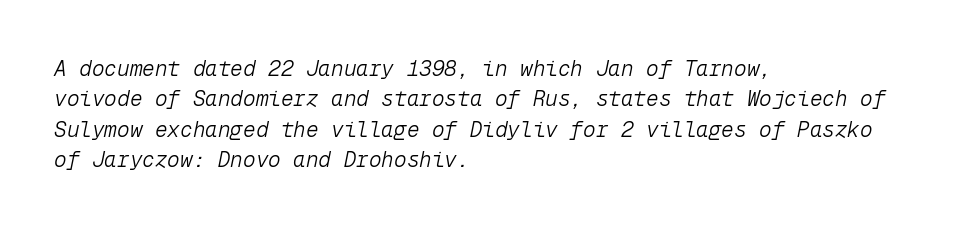
Q: Is the text bold? A: No.
Q: Is the text italic (slanted)? A: Yes, it leans right by about 12 degrees.
Q: Is the text underlined? A: No.
Q: How is the paragraph aligned? A: Left-aligned.
Q: Is the spacing between letters normal or unusually wide? A: Normal.
Q: Is the spacing between lines tight, normal or loose? A: Normal.
